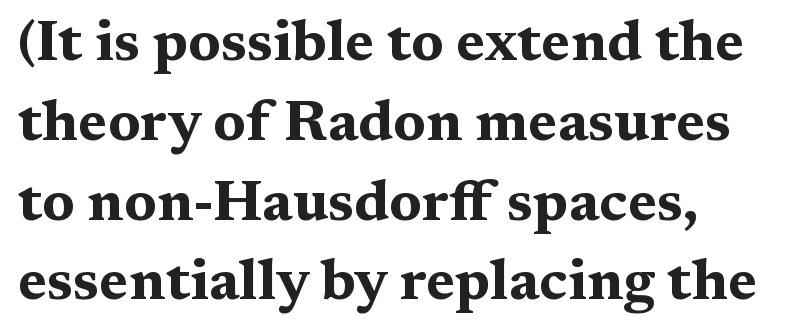
The image shows 57 px bold, wide serif type, upright; set left-aligned, normal line spacing (1.4x), normal letter spacing, not underlined; medium stroke contrast and a medium x-height.
